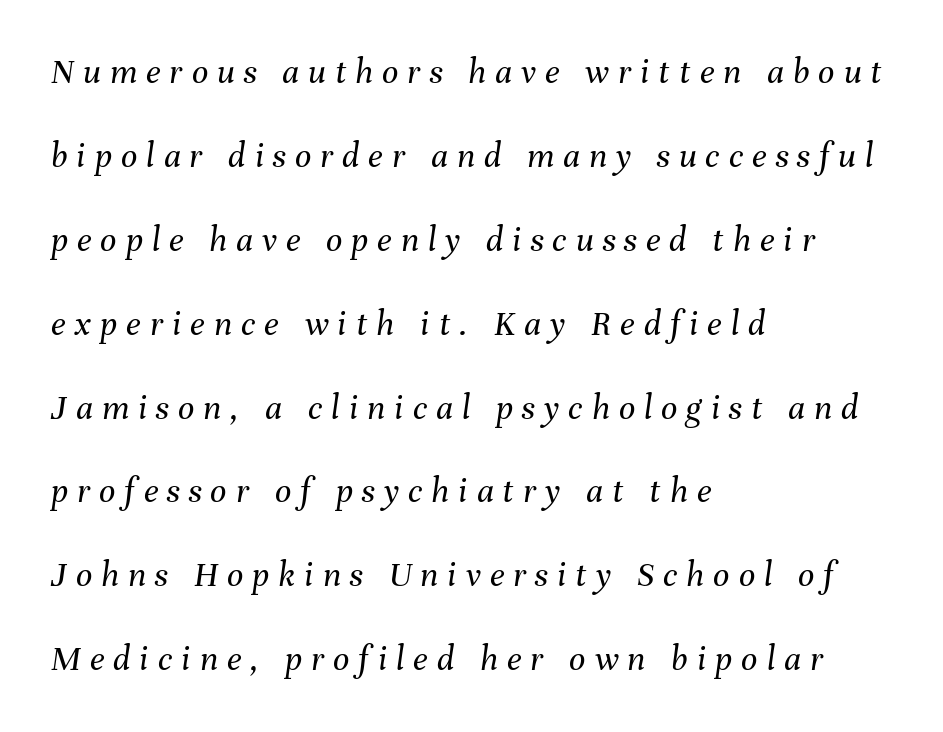
Characters are canted at an angle relative to the baseline's perpendicular. This rendering widens character spacing well past its baseline value. Letters rest on an invisible, unmarked baseline. A student would call this left alignment; a typographer would say flush left, rag right. The font sits on the lighter half of the weight spectrum, regular included. Here the designer chose a conventional face with non-uniform glyph widths.
